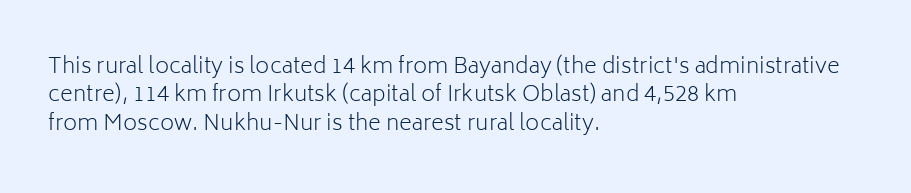
Q: Is the text bold? A: No.
Q: Is the text italic (slanted)? A: No, it is upright.
Q: Is the text underlined? A: No.
Q: How is the paragraph aligned? A: Left-aligned.
Q: Is the spacing between letters normal or unusually wide? A: Normal.
Q: Is the spacing between lines tight, normal or loose? A: Normal.
